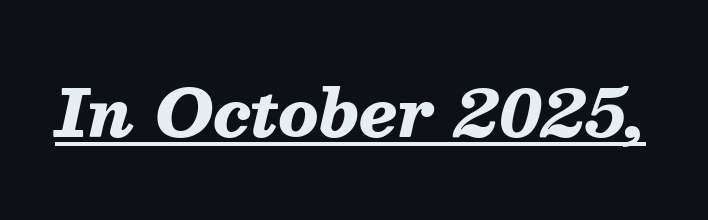
The image shows 65 px heavy type, italic (leaning right); set normal letter spacing, underlined; medium stroke contrast and a medium x-height.
